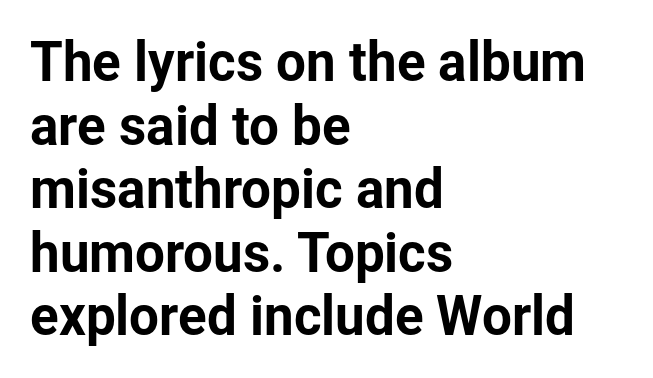
The lines in this sample share a left origin and differ only in where they stop. Is this a sans? Yes — the strokes have no serifs. Each word holds together tightly as a unit, with standard inter-letter gaps. Here the designer chose a conventional face with non-uniform glyph widths. Just letters on the line, the space beneath them empty. The specimen reads as upright at a glance.
